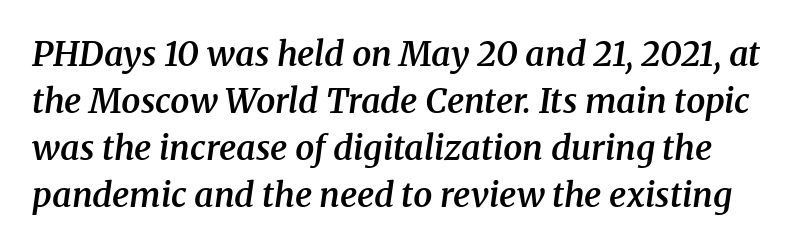
{"serif": "yes", "italic": "yes", "lean": "right", "slant_degrees": 8, "bold": "semi", "weight": "semibold", "width": "normal", "stroke_contrast": "medium", "x_height": "medium", "monospaced": "no", "underline": "no", "line_spacing": "normal", "line_spacing_ratio": 1.38, "letter_spacing": "normal", "letter_spacing_em": 0.0, "glyph_px": 34}
